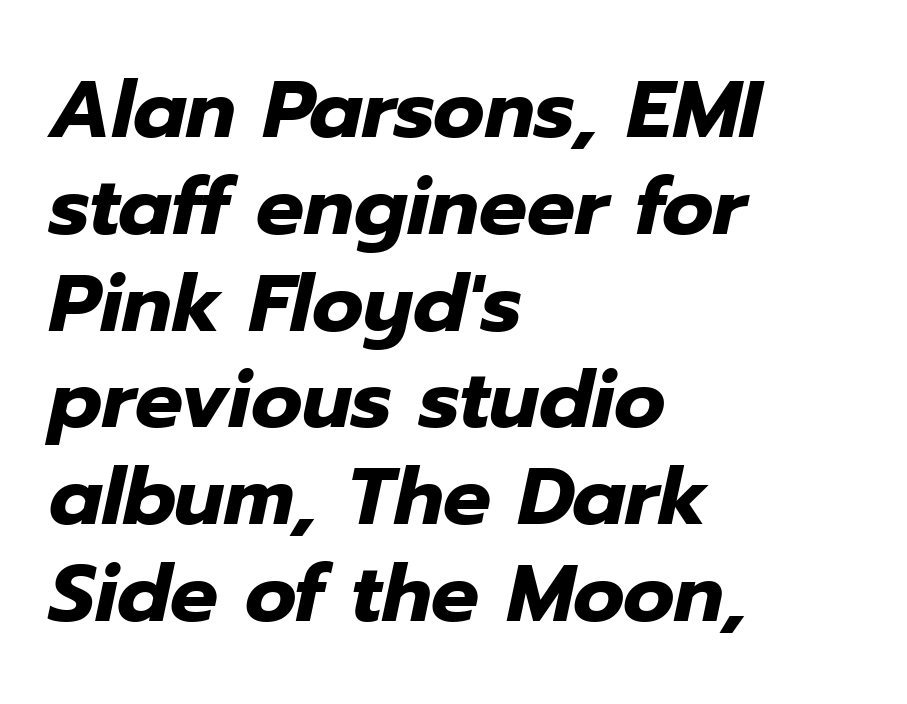
Q: Is the text bold? A: Yes.
Q: Is the text italic (slanted)? A: Yes, it leans right by about 12 degrees.
Q: Is the text underlined? A: No.
Q: How is the paragraph aligned? A: Left-aligned.
Q: Is the spacing between letters normal or unusually wide? A: Normal.
Q: Width (condensed, normal, or wide)? A: Normal.
Q: Stroke contrast? A: Low.
Q: x-height? A: Medium.
Q: Monospaced? A: No.
